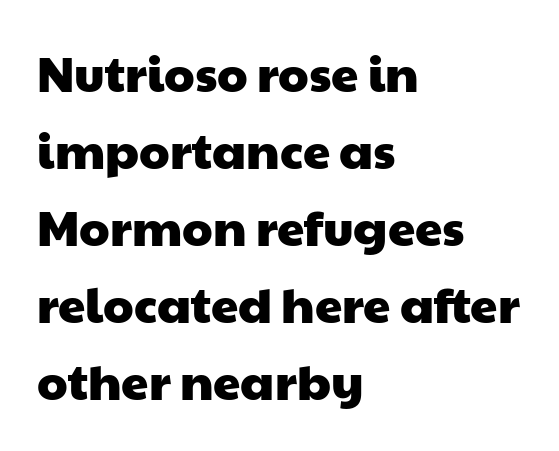
Default kerning and tracking; the words read as compact shapes. Successive baselines arrive at the customary interval. You can tell from the bare stems that sans-serif type was used. The passage shown is typed in a proportional face where columns would drift.
